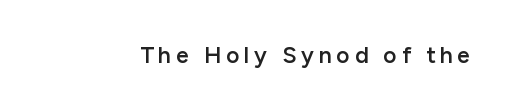
The image shows 23 px text type, upright; set unusually wide letter spacing (+0.21 em), not underlined.
